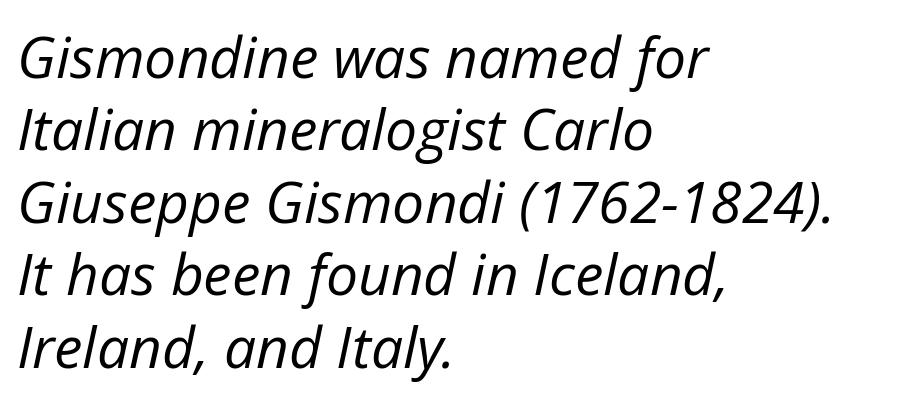
{"italic": "yes", "lean": "right", "slant_degrees": 12, "bold": "no", "weight": "regular", "width": "normal", "stroke_contrast": "low", "x_height": "medium", "monospaced": "no", "underline": "no", "align": "left", "line_spacing": "normal", "line_spacing_ratio": 1.27, "letter_spacing": "normal", "letter_spacing_em": 0.0, "glyph_px": 57}
